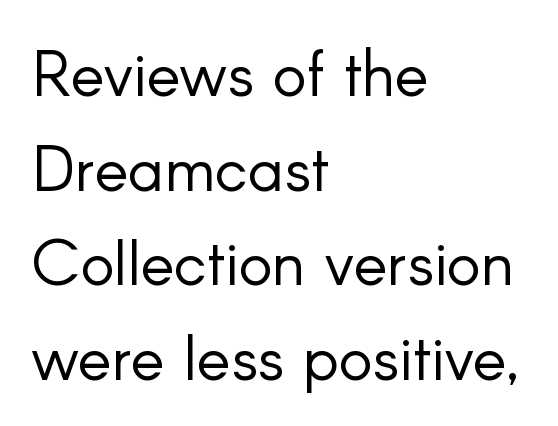
The passage is arranged the way most books set body copy — flush left. Decoration check: the copy has no underline. This sample uses an upright cut, with every glyph sitting square on the baseline. Between one letter and the next there's only the usual sliver of space.
